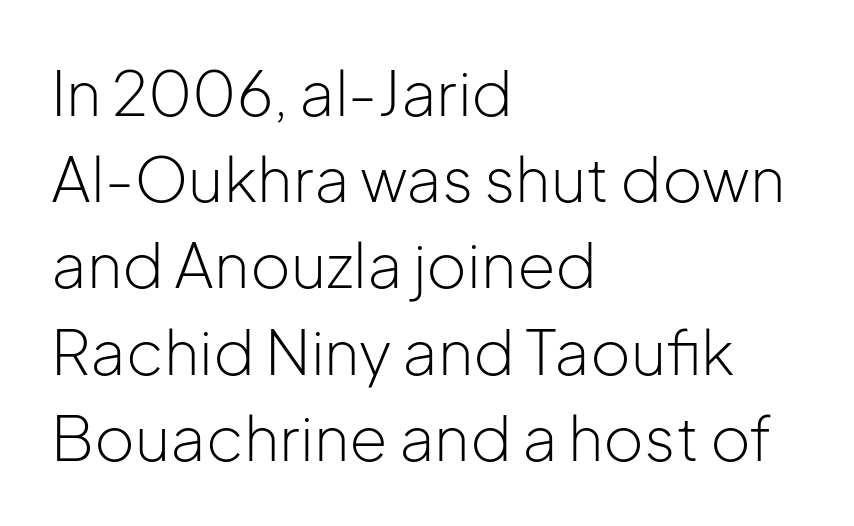
{"serif": "no", "italic": "no", "bold": "no", "weight": "light", "width": "normal", "stroke_contrast": "low", "x_height": "medium", "monospaced": "no", "underline": "no", "align": "left", "line_spacing": "normal", "line_spacing_ratio": 1.39, "letter_spacing": "normal", "letter_spacing_em": 0.0, "glyph_px": 62}
